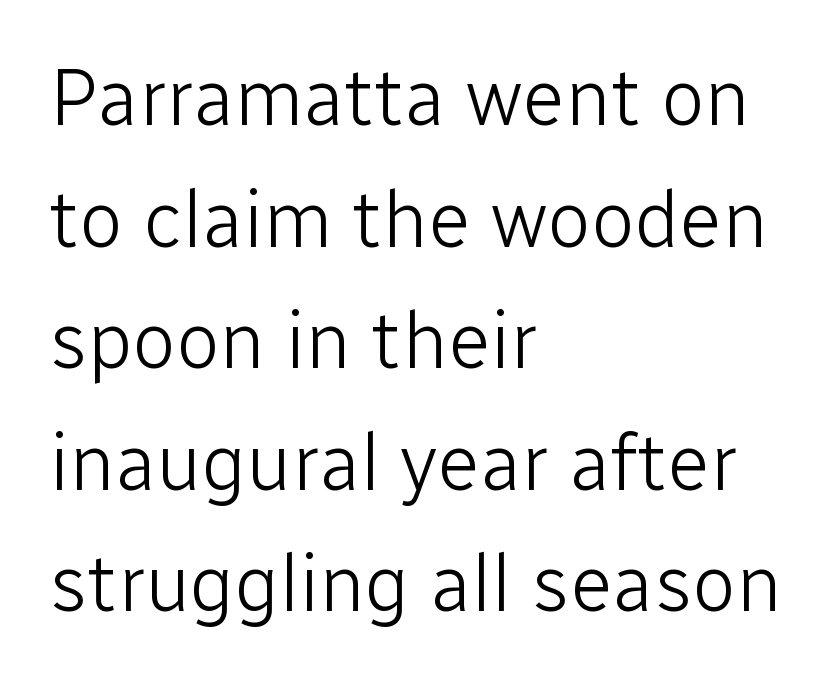
{"serif": "no", "italic": "no", "bold": "no", "weight": "light", "width": "normal", "stroke_contrast": "low", "x_height": "medium", "monospaced": "no", "underline": "no", "align": "left", "line_spacing": "normal", "line_spacing_ratio": 1.52, "letter_spacing": "normal", "letter_spacing_em": 0.0, "glyph_px": 80}
